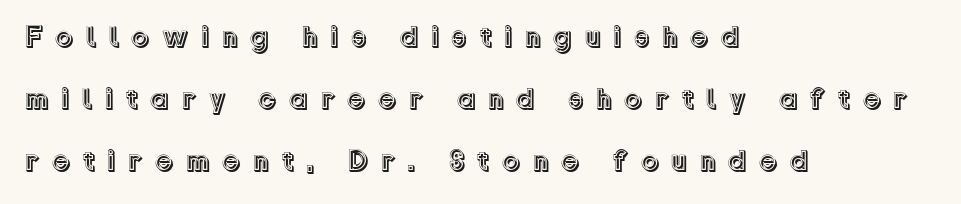
{"italic": "no", "width": "normal", "x_height": "medium", "monospaced": "no", "underline": "no", "align": "left", "line_spacing": "loose", "line_spacing_ratio": 2.14, "letter_spacing": "wide", "letter_spacing_em": 0.42, "glyph_px": 29}
